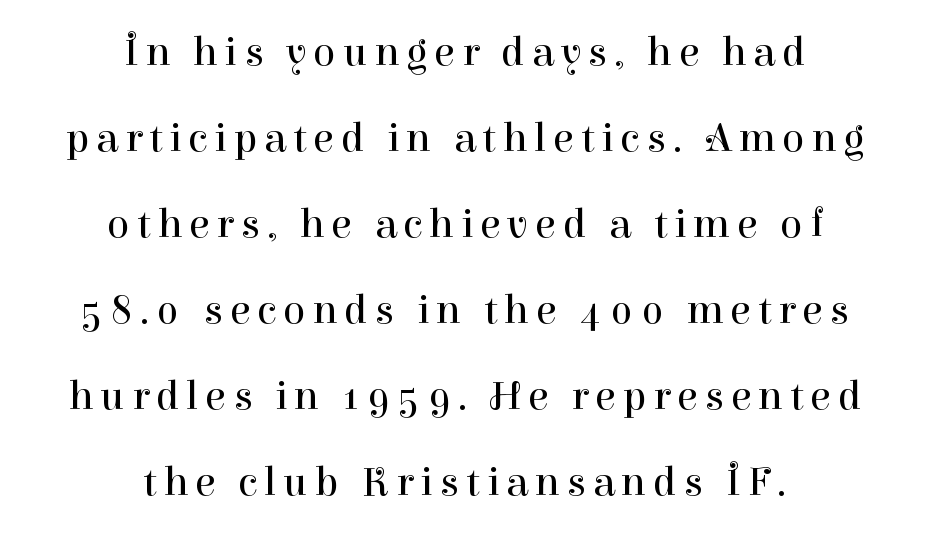
Q: Is the text bold? A: No.
Q: Is the text italic (slanted)? A: No, it is upright.
Q: Is the typeface a serif or a sans-serif typeface? A: Serif.
Q: Is the text underlined? A: No.
Q: How is the paragraph aligned? A: Centered.
Q: Is the spacing between lines tight, normal or loose? A: Loose.
Q: Width (condensed, normal, or wide)? A: Normal.
Q: Stroke contrast? A: High.
Q: x-height? A: Medium.
Q: Monospaced? A: No.
